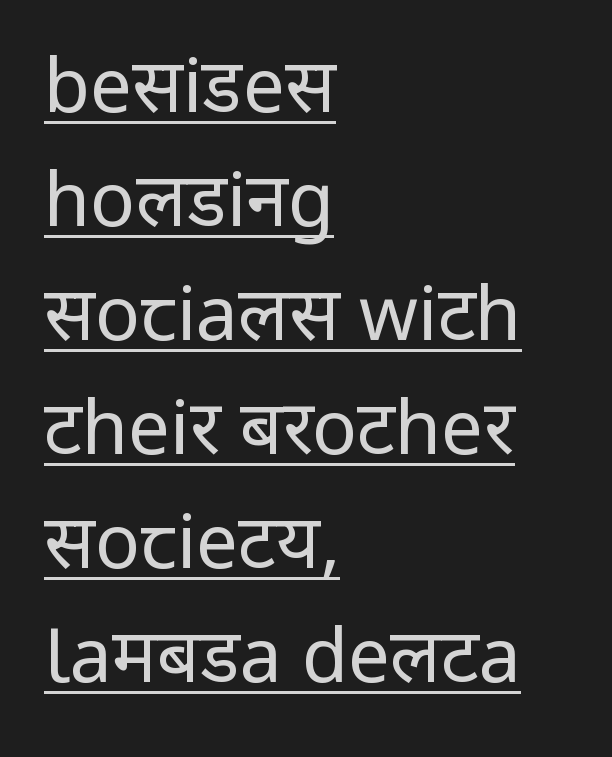
Q: Is the text bold? A: No.
Q: Is the text italic (slanted)? A: No, it is upright.
Q: Is the typeface a serif or a sans-serif typeface? A: Sans-serif.
Q: Is the text underlined? A: Yes.
Q: How is the paragraph aligned? A: Left-aligned.
Q: Is the spacing between letters normal or unusually wide? A: Normal.
Q: Is the spacing between lines tight, normal or loose? A: Normal.
Q: Width (condensed, normal, or wide)? A: Normal.
Q: Stroke contrast? A: Low.
Q: x-height? A: Medium.
Q: Monospaced? A: No.
